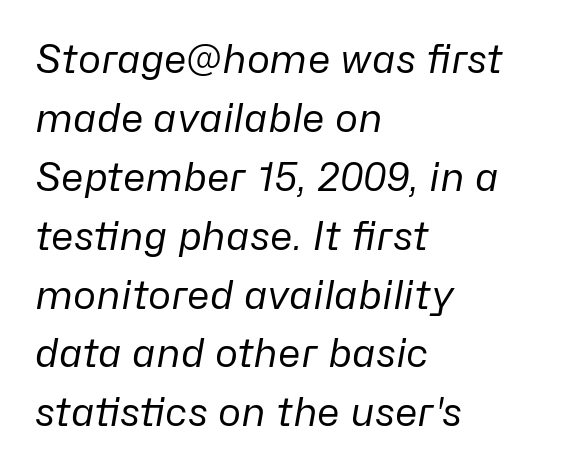
The image shows 39 px regular-weight type, italic (leaning right); set left-aligned, normal line spacing (1.51x), normal letter spacing, not underlined; low stroke contrast and a medium x-height.
